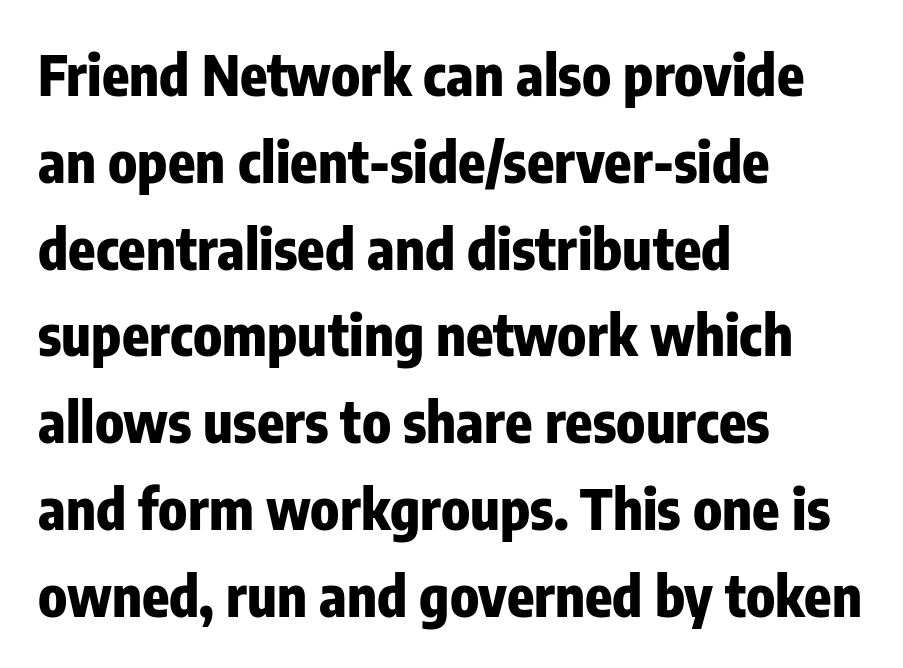
Q: Is the text bold? A: Yes.
Q: Is the text italic (slanted)? A: No, it is upright.
Q: Is the typeface a serif or a sans-serif typeface? A: Sans-serif.
Q: Is the text underlined? A: No.
Q: How is the paragraph aligned? A: Left-aligned.
Q: Is the spacing between letters normal or unusually wide? A: Normal.
Q: Is the spacing between lines tight, normal or loose? A: Normal.
Q: Width (condensed, normal, or wide)? A: Condensed.
Q: Stroke contrast? A: Low.
Q: x-height? A: Medium.
Q: Monospaced? A: No.
